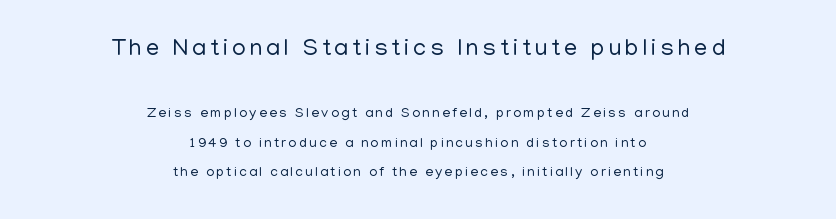
{"italic": "no", "bold": "no", "underline": "no", "align": "center", "line_spacing": "loose", "line_spacing_ratio": 2.09, "larger_block": "first", "size_ratio": 1.71, "glyph_px": 24}
